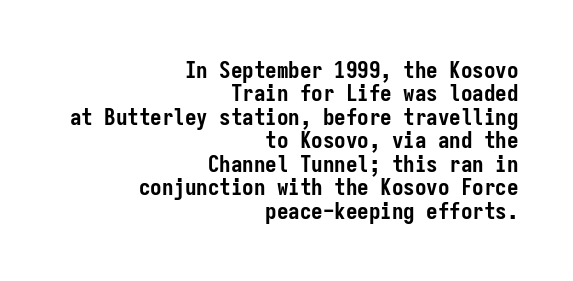
Q: Is the text bold? A: Yes.
Q: Is the text italic (slanted)? A: No, it is upright.
Q: Is the text underlined? A: No.
Q: How is the paragraph aligned? A: Right-aligned.
Q: Is the spacing between letters normal or unusually wide? A: Normal.
Q: Is the spacing between lines tight, normal or loose? A: Tight.
